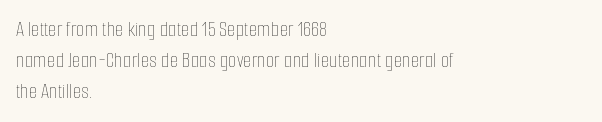
Every row of glyphs begins at an identical x-position on the left. The typesetting does not lean heavy: it is not bold. One glance says typical: line gaps are just what's usual. Underlining? Definitely not there.
